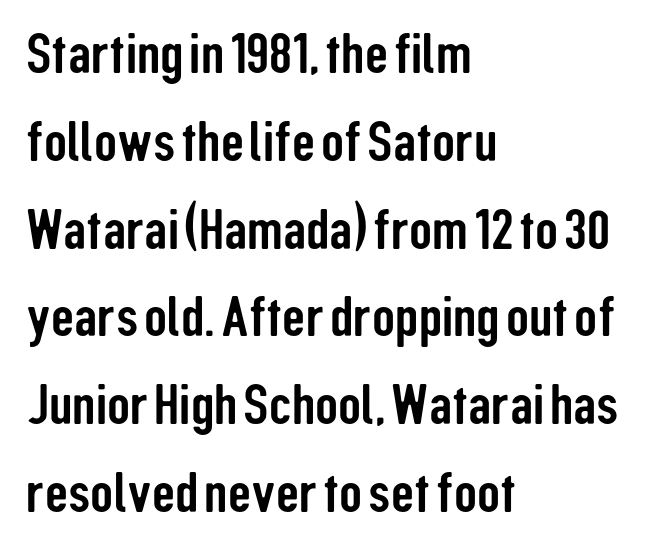
{"serif": "no", "italic": "no", "width": "condensed", "stroke_contrast": "low", "x_height": "medium", "monospaced": "no", "underline": "no", "align": "left", "line_spacing": "normal", "line_spacing_ratio": 1.54, "letter_spacing": "normal", "letter_spacing_em": 0.0, "glyph_px": 57}
